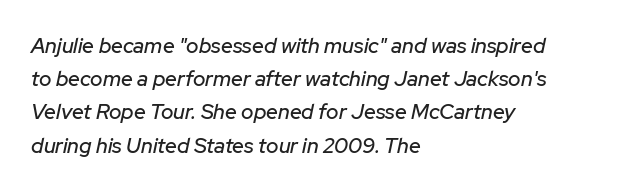
Honestly, there is no underline to notice here at all. The type is set solid horizontally, with unmodified tracking. It's the slanting kind of type. Normally led — the rows are evenly, conventionally spaced. Typeset ragged right — the left edge is the straight one.
